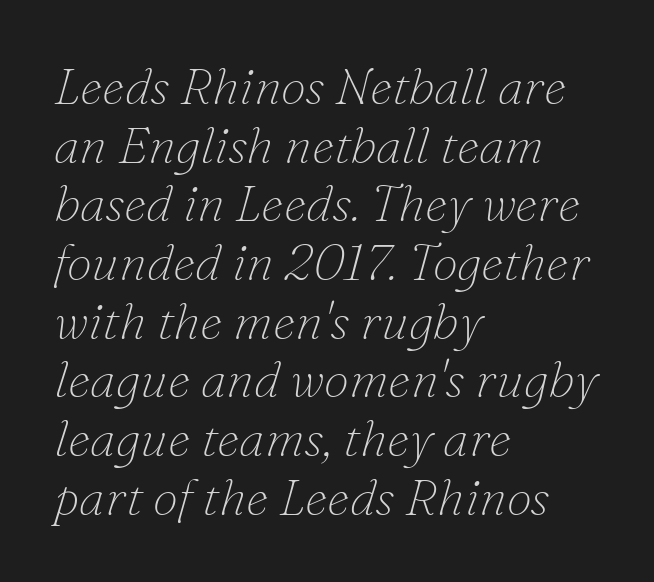
{"serif": "yes", "italic": "yes", "lean": "right", "slant_degrees": 16, "bold": "no", "weight": "thin", "width": "normal", "stroke_contrast": "low", "x_height": "small", "monospaced": "no", "underline": "no", "align": "left", "line_spacing": "tight", "line_spacing_ratio": 1.15, "letter_spacing": "normal", "letter_spacing_em": 0.0, "glyph_px": 51}
